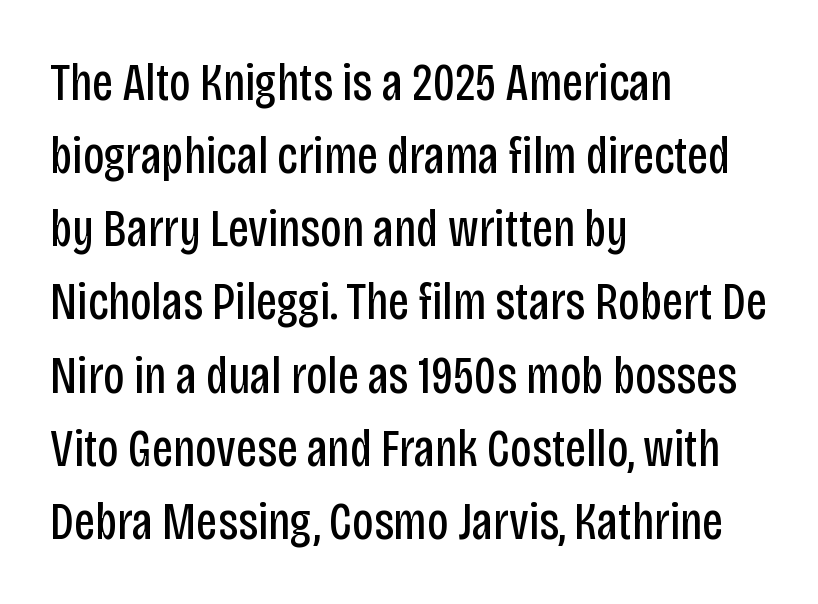
{"serif": "no", "italic": "no", "bold": "no", "weight": "regular", "width": "condensed", "stroke_contrast": "low", "x_height": "large", "monospaced": "no", "underline": "no", "align": "left", "line_spacing": "normal", "line_spacing_ratio": 1.38, "letter_spacing": "normal", "letter_spacing_em": 0.0, "glyph_px": 53}
